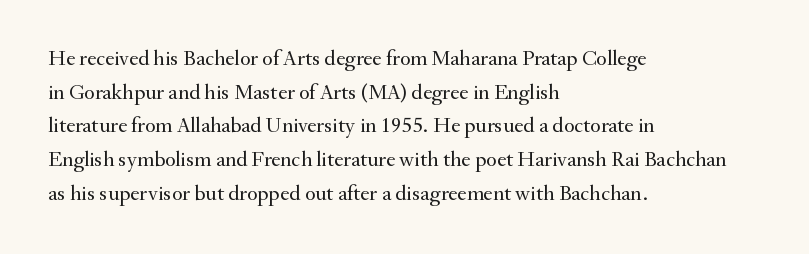
Q: Is the text bold? A: No.
Q: Is the text italic (slanted)? A: No, it is upright.
Q: Is the text underlined? A: No.
Q: How is the paragraph aligned? A: Left-aligned.
Q: Is the spacing between letters normal or unusually wide? A: Normal.
Q: Is the spacing between lines tight, normal or loose? A: Normal.
